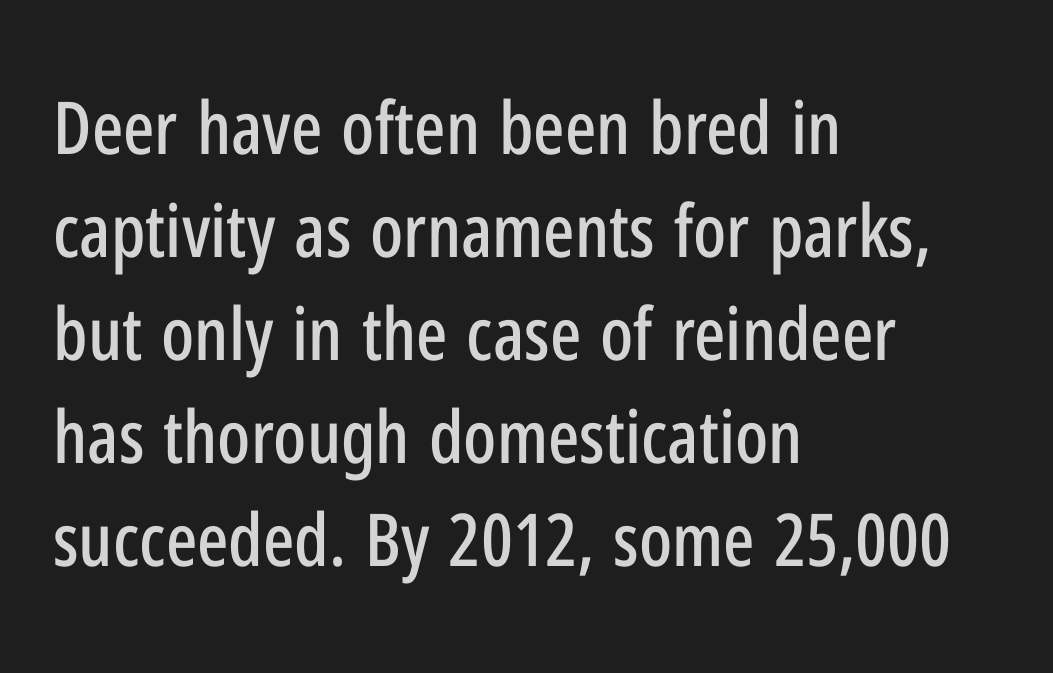
Q: Is the text italic (slanted)? A: No, it is upright.
Q: Is the typeface a serif or a sans-serif typeface? A: Sans-serif.
Q: Is the text underlined? A: No.
Q: How is the paragraph aligned? A: Left-aligned.
Q: Is the spacing between letters normal or unusually wide? A: Normal.
Q: Is the spacing between lines tight, normal or loose? A: Normal.
Q: Width (condensed, normal, or wide)? A: Condensed.
Q: Stroke contrast? A: Low.
Q: x-height? A: Medium.
Q: Monospaced? A: No.
